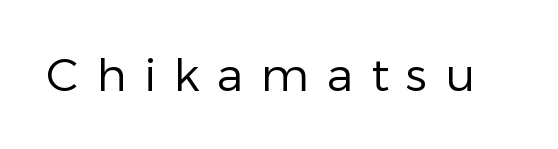
The image shows 46 px regular-weight sans-serif type, upright; set unusually wide letter spacing (+0.38 em), not underlined; low stroke contrast and a medium x-height.
